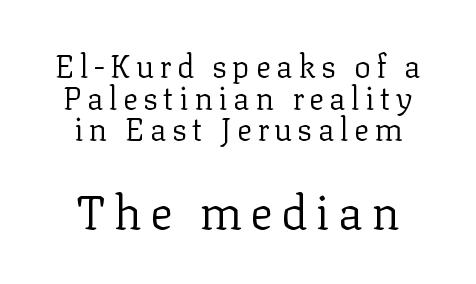
The image shows 47 px regular-weight serif type, upright; set centered, tight line spacing (1.02x), not underlined; the second (bottom) block is 1.52x larger; low stroke contrast and a medium x-height.
